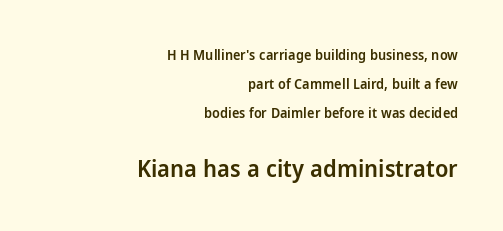
{"italic": "no", "bold": "semi", "underline": "no", "align": "right", "line_spacing": "loose", "line_spacing_ratio": 2.07, "letter_spacing": "normal", "letter_spacing_em": 0.0, "larger_block": "second", "size_ratio": 1.71, "glyph_px": 24}
